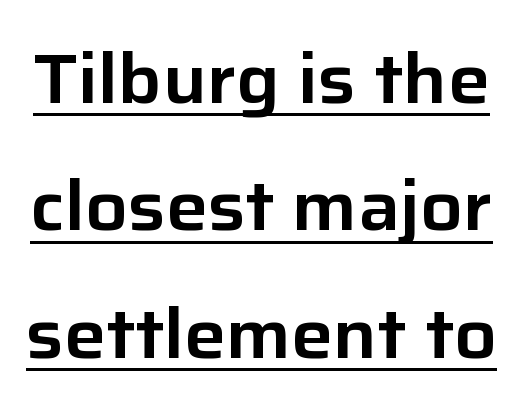
The type is set solid horizontally, with unmodified tracking. Classification — sans serif. The specimen reads as upright at a glance. The letters advance in unequal steps, a hallmark of proportional type.
